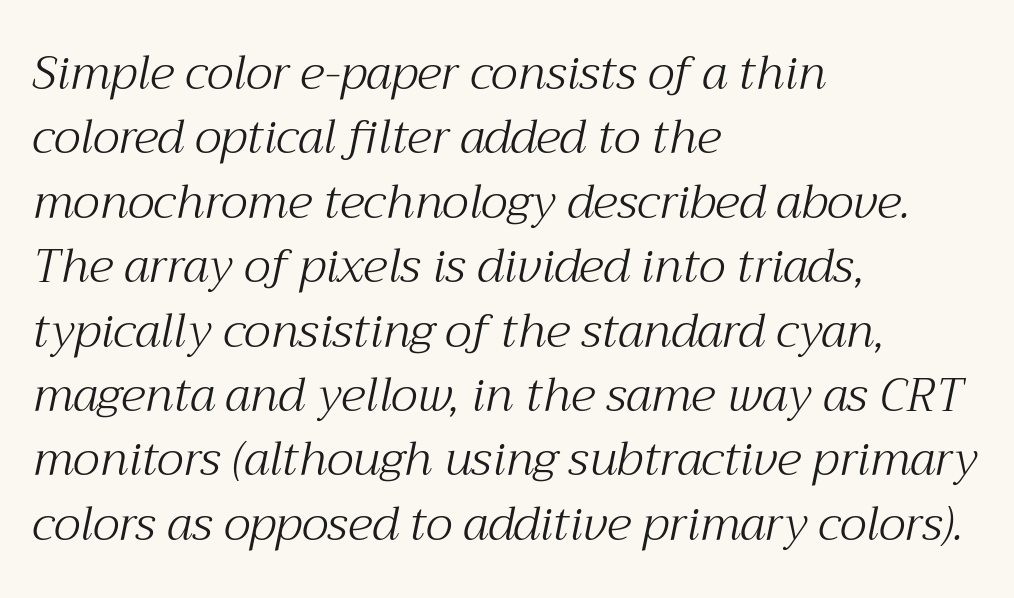
Q: Is the text bold? A: No.
Q: Is the text italic (slanted)? A: Yes, it leans right by about 12 degrees.
Q: Is the typeface a serif or a sans-serif typeface? A: Serif.
Q: Is the text underlined? A: No.
Q: How is the paragraph aligned? A: Left-aligned.
Q: Is the spacing between letters normal or unusually wide? A: Normal.
Q: Is the spacing between lines tight, normal or loose? A: Normal.
Q: Width (condensed, normal, or wide)? A: Normal.
Q: Stroke contrast? A: Medium.
Q: x-height? A: Medium.
Q: Monospaced? A: No.
